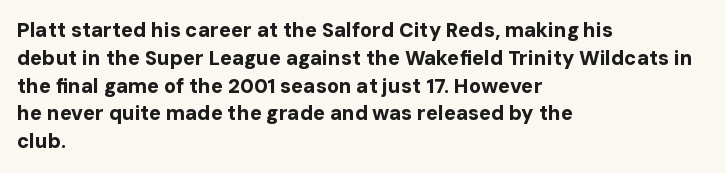
The image shows 20 px bold type, upright; set left-aligned, normal line spacing (1.39x), normal letter spacing, not underlined.
